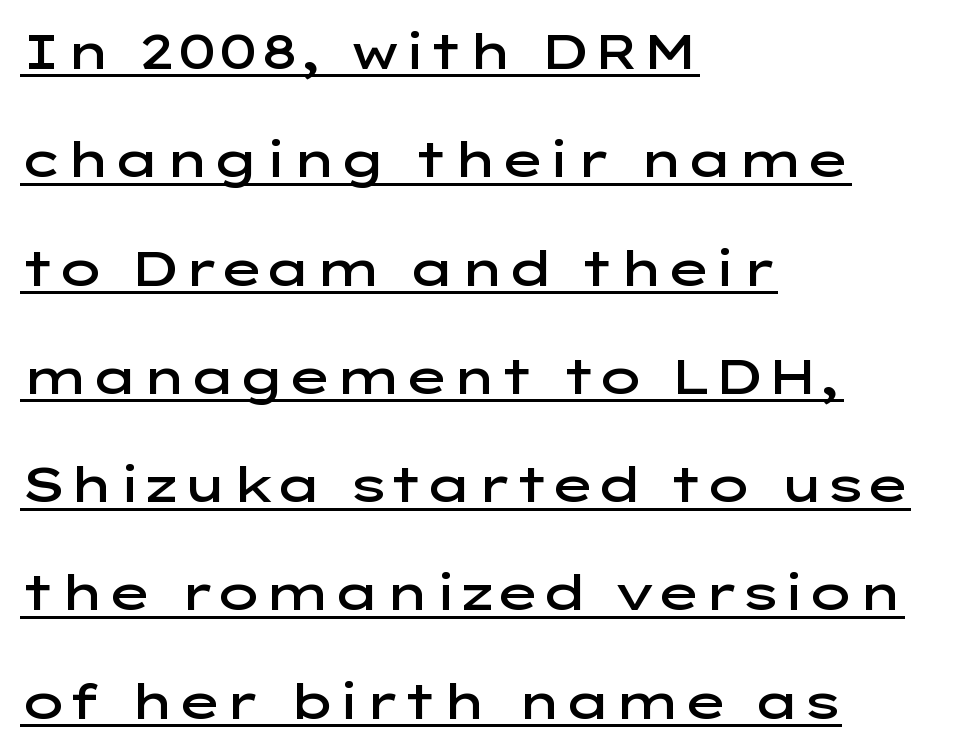
The image shows 49 px semibold, wide sans-serif type, upright; set left-aligned, loose line spacing (2.21x), normal letter spacing, underlined; low stroke contrast and a medium x-height.
